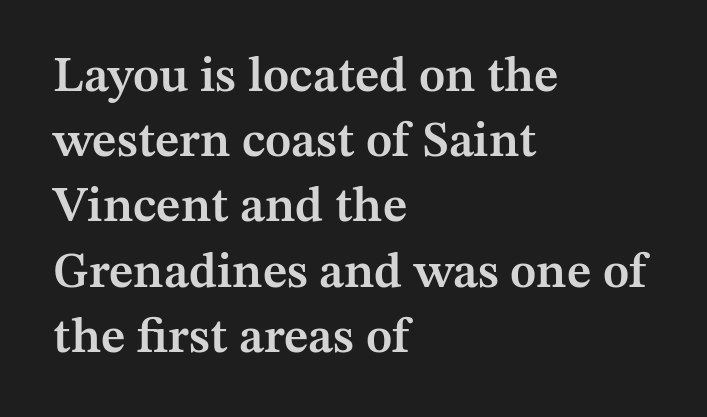
The image shows 49 px semibold serif type, upright; set left-aligned, normal line spacing (1.33x), normal letter spacing, not underlined; medium stroke contrast and a medium x-height.
